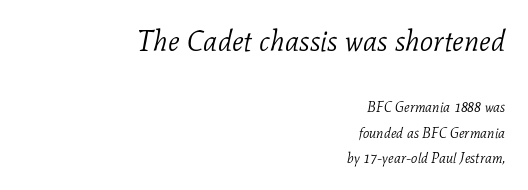
The image shows 29 px light serif type, italic (leaning right); set right-aligned, line spacing 1.8x, normal letter spacing, not underlined; the first (top) block is 2.07x larger; low stroke contrast and a medium x-height.
